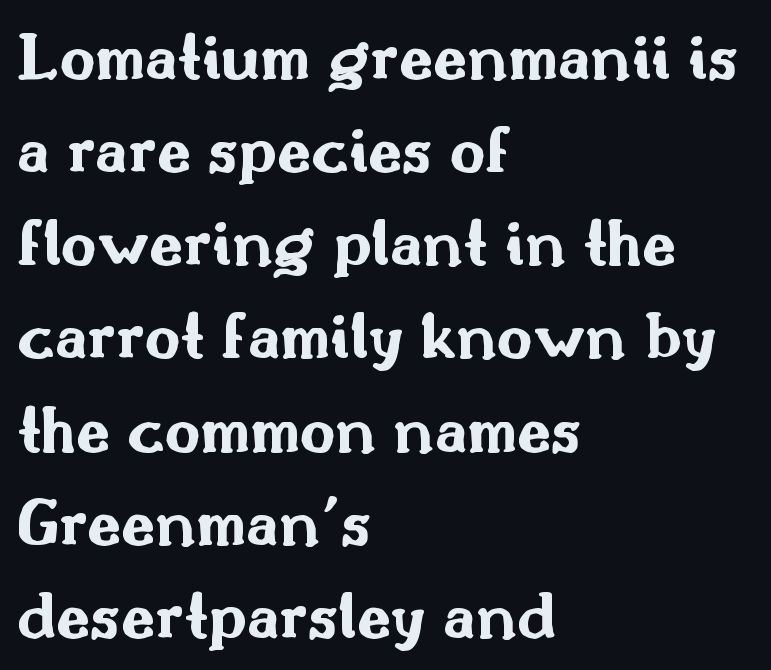
The text block is weighted toward the left margin, trailing off unevenly rightward. Quick note: interline space is typical. Look at the bottom of the vertical strokes: they stop flat, with no serifs. Think of a printed novel: that variable character pitch is what you see here.
